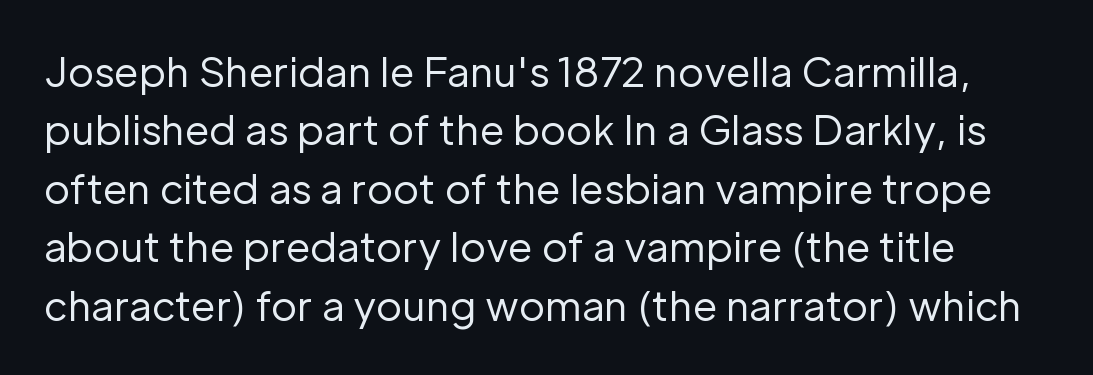
{"serif": "no", "italic": "no", "bold": "no", "weight": "regular", "width": "normal", "stroke_contrast": "low", "x_height": "medium", "monospaced": "no", "underline": "no", "line_spacing": "normal", "line_spacing_ratio": 1.46, "letter_spacing": "normal", "letter_spacing_em": 0.0, "glyph_px": 40}
